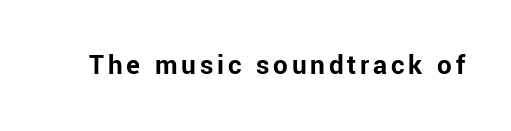
The image shows 29 px bold sans-serif type, upright; set not underlined; low stroke contrast and a medium x-height.
